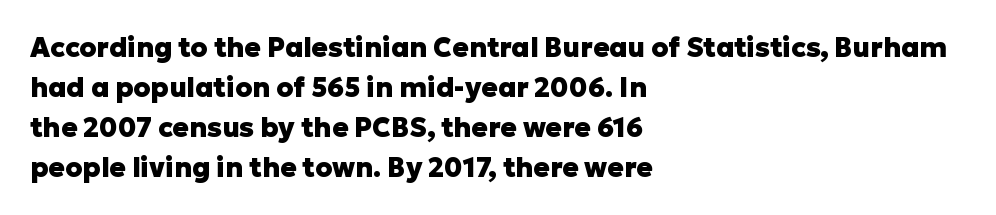
{"italic": "no", "bold": "yes", "underline": "no", "align": "left", "line_spacing": "normal", "line_spacing_ratio": 1.48, "letter_spacing": "normal", "letter_spacing_em": 0.0, "glyph_px": 27}
